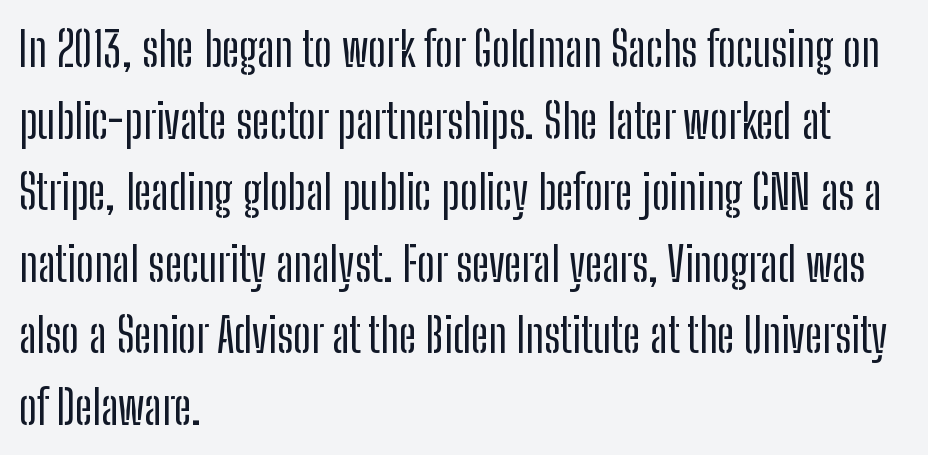
{"serif": "no", "italic": "no", "width": "condensed", "stroke_contrast": "low", "x_height": "medium", "monospaced": "no", "underline": "no", "align": "left", "line_spacing": "normal", "line_spacing_ratio": 1.49, "letter_spacing": "normal", "letter_spacing_em": 0.0, "glyph_px": 48}
